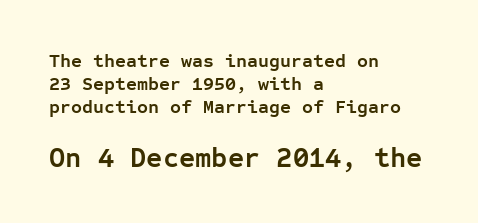
{"serif": "no", "italic": "no", "bold": "yes", "weight": "semibold", "width": "normal", "stroke_contrast": "low", "x_height": "medium", "monospaced": "yes", "underline": "no", "align": "left", "line_spacing_ratio": 1.22, "letter_spacing": "normal", "letter_spacing_em": 0.0, "larger_block": "second", "size_ratio": 1.47, "glyph_px": 28}
